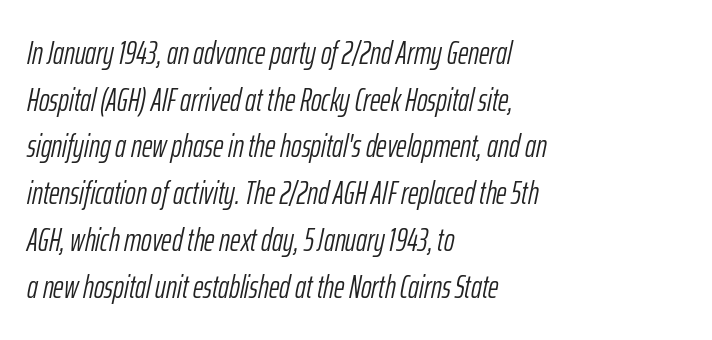
Q: Is the text bold? A: No.
Q: Is the text italic (slanted)? A: Yes, it leans right by about 12 degrees.
Q: Is the text underlined? A: No.
Q: How is the paragraph aligned? A: Left-aligned.
Q: Is the spacing between letters normal or unusually wide? A: Normal.
Q: Is the spacing between lines tight, normal or loose? A: Normal.
Q: Width (condensed, normal, or wide)? A: Condensed.
Q: Stroke contrast? A: Low.
Q: x-height? A: Medium.
Q: Monospaced? A: No.
